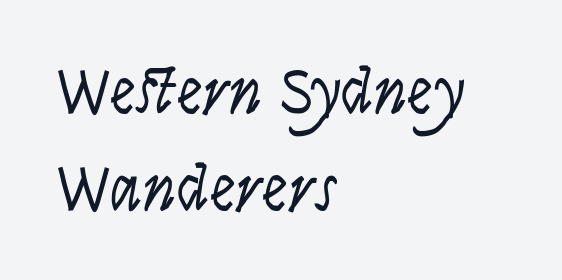
Q: Is the text bold? A: No.
Q: Is the text italic (slanted)? A: Yes.
Q: Is the typeface a serif or a sans-serif typeface? A: Sans-serif.
Q: Is the text underlined? A: No.
Q: How is the paragraph aligned? A: Left-aligned.
Q: Is the spacing between letters normal or unusually wide? A: Normal.
Q: Is the spacing between lines tight, normal or loose? A: Normal.
Q: Width (condensed, normal, or wide)? A: Condensed.
Q: Stroke contrast? A: Low.
Q: x-height? A: Large.
Q: Monospaced? A: No.
